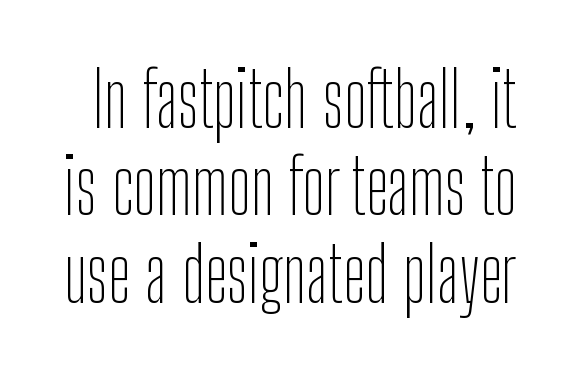
The image shows 76 px thin, condensed sans-serif type, upright; set tight line spacing (1.15x), normal letter spacing, not underlined; low stroke contrast and a medium x-height.
